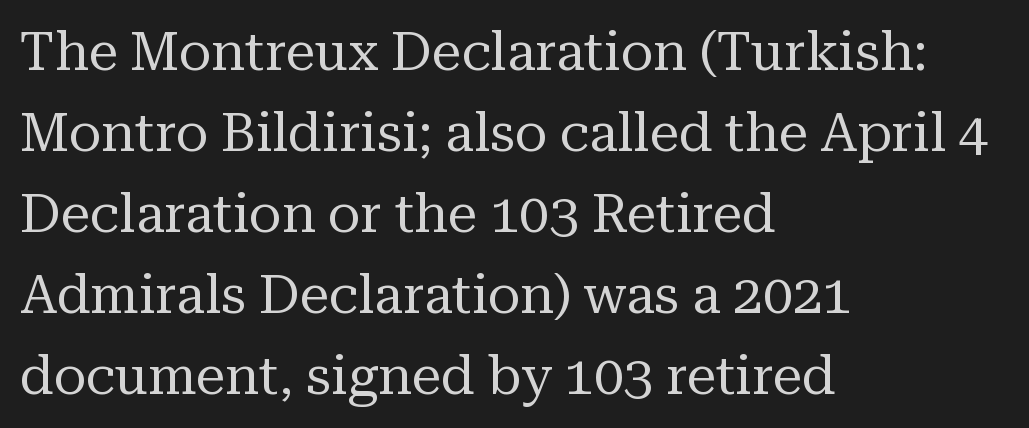
Q: Is the text bold? A: No.
Q: Is the text italic (slanted)? A: No, it is upright.
Q: Is the typeface a serif or a sans-serif typeface? A: Serif.
Q: Is the text underlined? A: No.
Q: How is the paragraph aligned? A: Left-aligned.
Q: Is the spacing between letters normal or unusually wide? A: Normal.
Q: Is the spacing between lines tight, normal or loose? A: Normal.
Q: Width (condensed, normal, or wide)? A: Normal.
Q: Stroke contrast? A: Medium.
Q: x-height? A: Medium.
Q: Monospaced? A: No.
